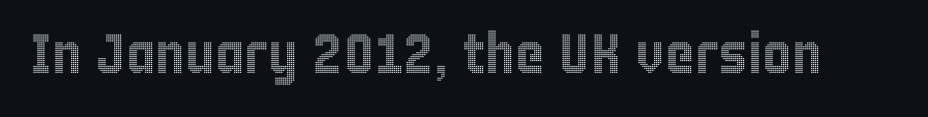
The image shows 56 px condensed type, upright; set normal letter spacing, not underlined; a large x-height.
